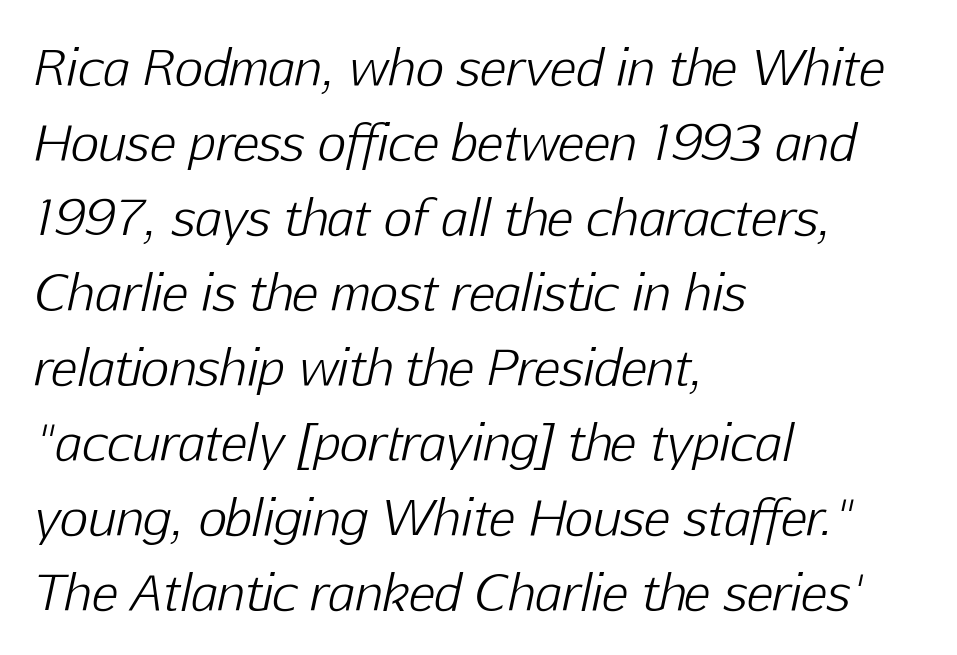
The image shows 49 px light type, italic (leaning right); set left-aligned, normal line spacing (1.53x), normal letter spacing, not underlined; low stroke contrast and a medium x-height.
